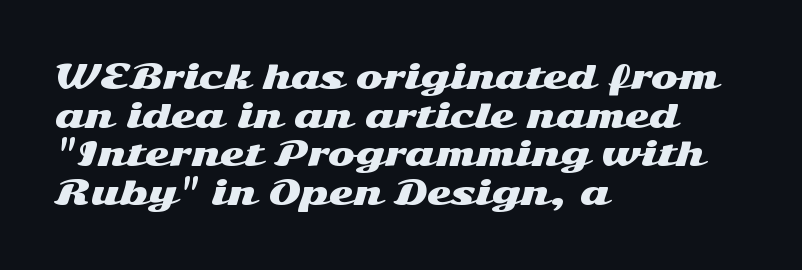
The image shows 32 px wide sans-serif type; set left-aligned, line spacing 1.21x, normal letter spacing, not underlined; medium stroke contrast and a medium x-height.
